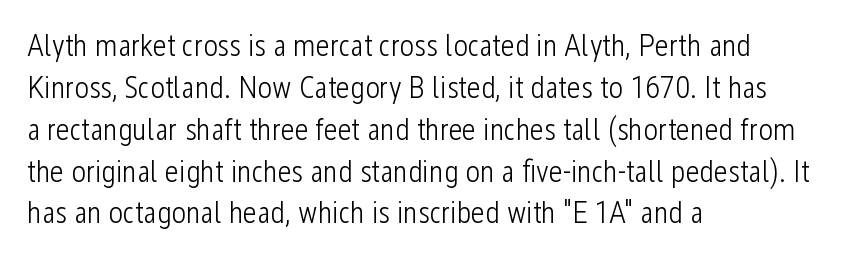
The zone under the glyphs is completely vacant. No letter is thick-stroked: the sample isn't bold. Vertical strokes here are truly vertical. You could not count columns in this text — the font is proportionally spaced. The compositor pushed each line to the left boundary.
